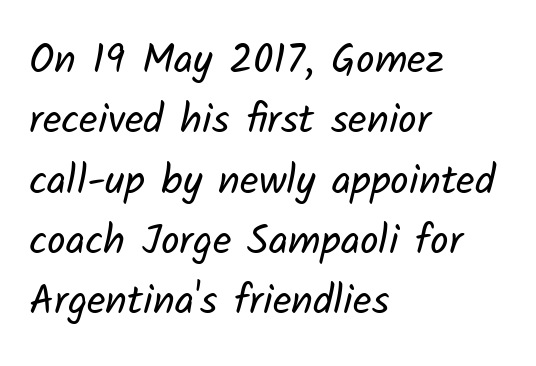
{"serif": "no", "bold": "no", "weight": "regular", "width": "normal", "stroke_contrast": "low", "x_height": "medium", "monospaced": "no", "underline": "no", "align": "left", "line_spacing": "normal", "line_spacing_ratio": 1.47, "letter_spacing": "normal", "letter_spacing_em": 0.0, "glyph_px": 41}
